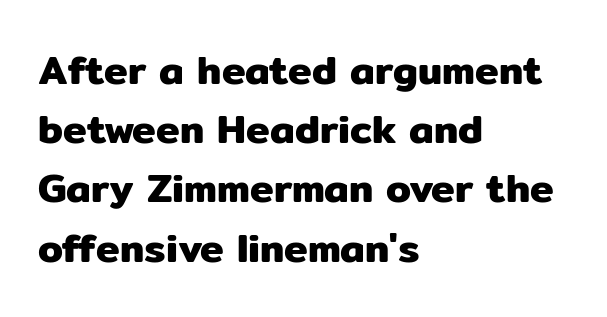
Looks like regular typesetting: each glyph gets only the width it needs. The font's upright variant was chosen for this text. In CSS terms this would be text-align: left. In terms of letterform style, serifs are entirely absent.
